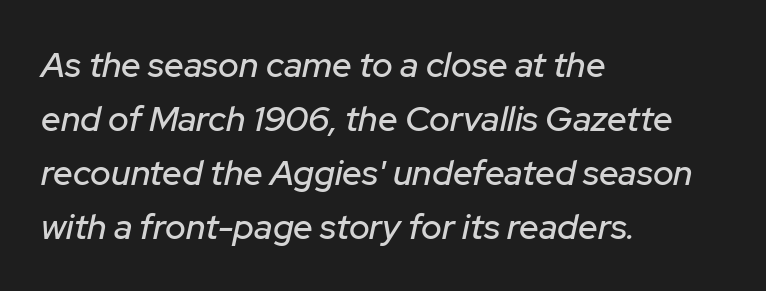
Q: Is the text italic (slanted)? A: Yes, it leans right by about 12 degrees.
Q: Is the text underlined? A: No.
Q: How is the paragraph aligned? A: Left-aligned.
Q: Is the spacing between letters normal or unusually wide? A: Normal.
Q: Is the spacing between lines tight, normal or loose? A: Normal.
Q: Width (condensed, normal, or wide)? A: Normal.
Q: Stroke contrast? A: Low.
Q: x-height? A: Medium.
Q: Monospaced? A: No.
